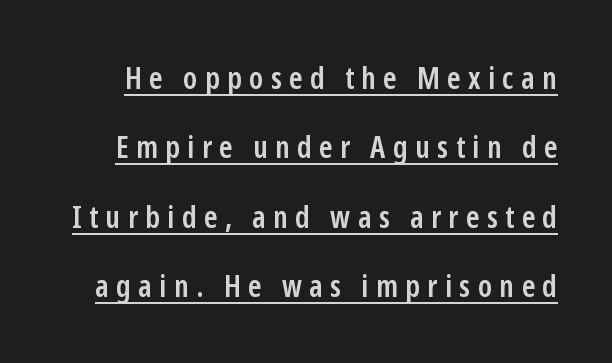
{"serif": "no", "italic": "no", "bold": "semi", "weight": "semibold", "width": "condensed", "stroke_contrast": "low", "x_height": "medium", "monospaced": "no", "underline": "yes", "line_spacing": "loose", "line_spacing_ratio": 2.24, "letter_spacing": "wide", "letter_spacing_em": 0.24, "glyph_px": 31}
